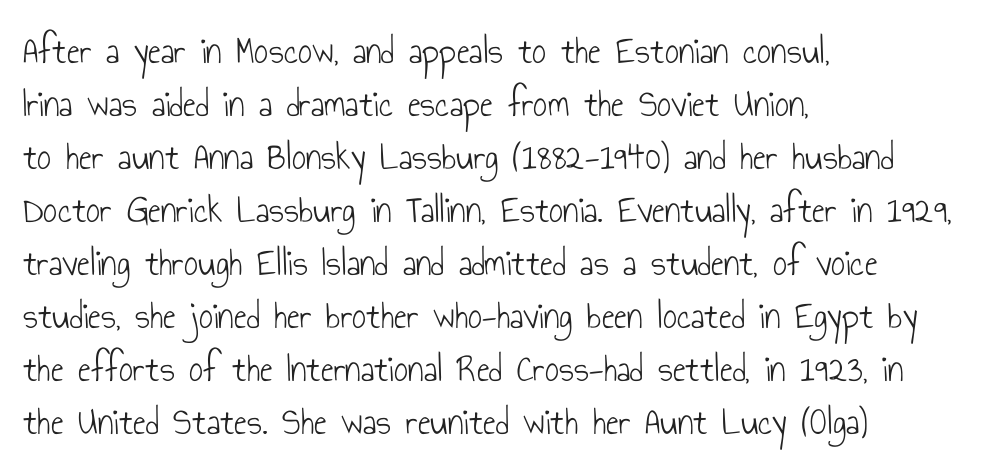
Q: Is the text bold? A: No.
Q: Is the text italic (slanted)? A: No, it is upright.
Q: Is the typeface a serif or a sans-serif typeface? A: Sans-serif.
Q: Is the text underlined? A: No.
Q: How is the paragraph aligned? A: Left-aligned.
Q: Is the spacing between letters normal or unusually wide? A: Normal.
Q: Is the spacing between lines tight, normal or loose? A: Normal.
Q: Width (condensed, normal, or wide)? A: Condensed.
Q: Stroke contrast? A: Low.
Q: x-height? A: Small.
Q: Monospaced? A: No.
